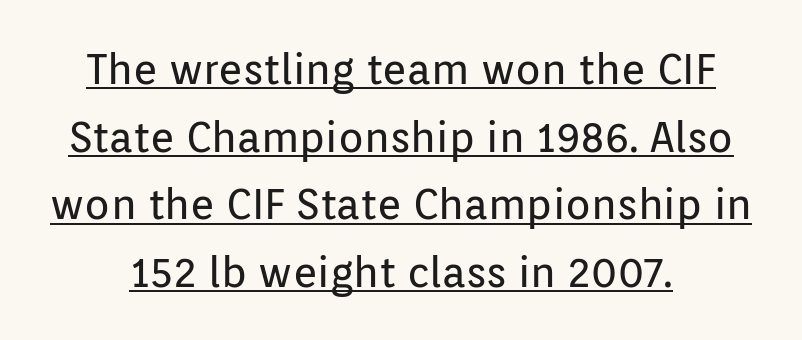
The image shows 42 px regular-weight sans-serif type, upright; set centered, normal line spacing (1.61x), normal letter spacing, underlined; low stroke contrast and a medium x-height.
